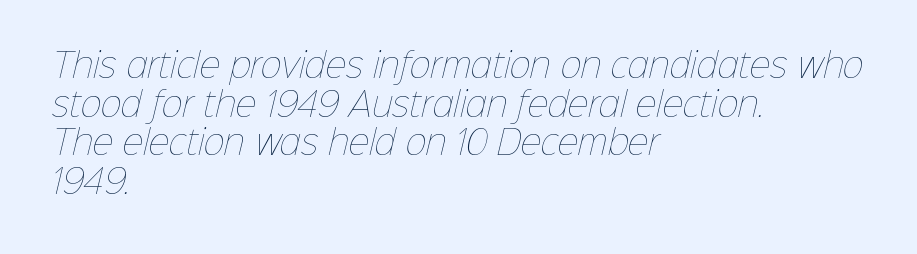
Q: Is the text bold? A: No.
Q: Is the text underlined? A: No.
Q: How is the paragraph aligned? A: Left-aligned.
Q: Is the spacing between letters normal or unusually wide? A: Normal.
Q: Width (condensed, normal, or wide)? A: Normal.
Q: Stroke contrast? A: Low.
Q: x-height? A: Medium.
Q: Monospaced? A: No.
